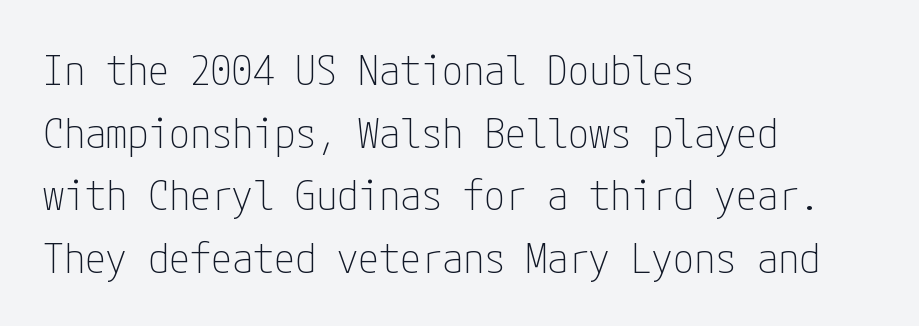
Q: Is the text bold? A: No.
Q: Is the text italic (slanted)? A: No, it is upright.
Q: Is the typeface a serif or a sans-serif typeface? A: Sans-serif.
Q: Is the text underlined? A: No.
Q: How is the paragraph aligned? A: Left-aligned.
Q: Is the spacing between letters normal or unusually wide? A: Normal.
Q: Is the spacing between lines tight, normal or loose? A: Normal.
Q: Width (condensed, normal, or wide)? A: Condensed.
Q: Stroke contrast? A: Low.
Q: x-height? A: Medium.
